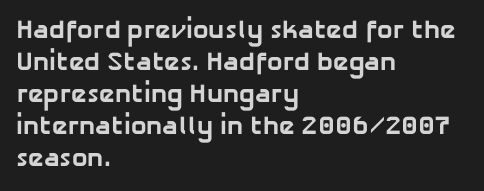
The space beneath each line is pristine and unruled. The compositor pushed each line to the left boundary. No extra tracking has been applied to these lines. Heavy, bold letterforms.
